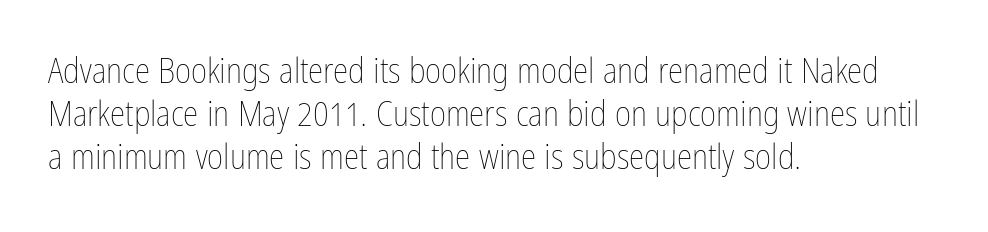
Q: Is the text bold? A: No.
Q: Is the text italic (slanted)? A: No, it is upright.
Q: Is the text underlined? A: No.
Q: How is the paragraph aligned? A: Left-aligned.
Q: Is the spacing between letters normal or unusually wide? A: Normal.
Q: Width (condensed, normal, or wide)? A: Condensed.
Q: Stroke contrast? A: Low.
Q: x-height? A: Medium.
Q: Monospaced? A: No.
